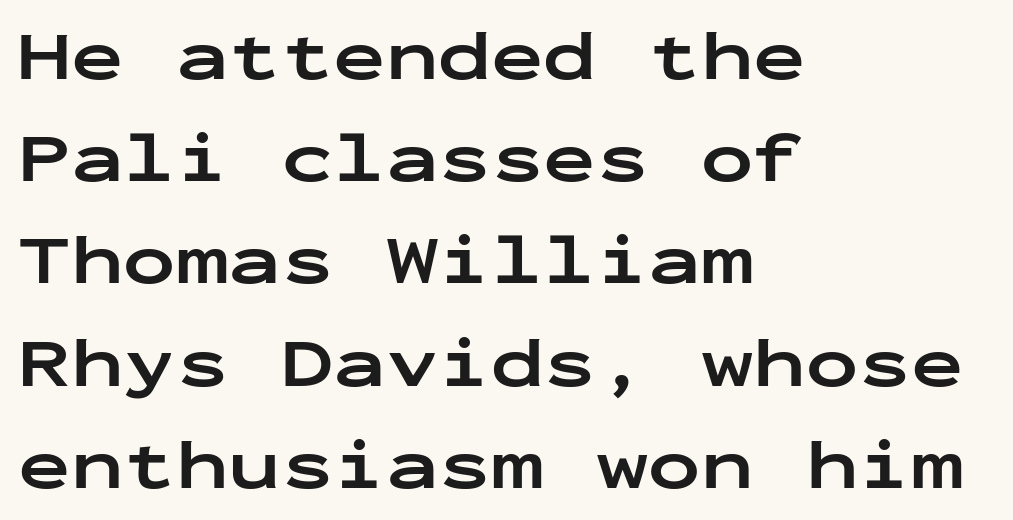
To sum up the face: it is a sans, with no serifs. Here the glyphs are tracked normally, forming tight word shapes. Beneath every word, the page is bare. This sample uses an upright cut, with every glyph sitting square on the baseline.
